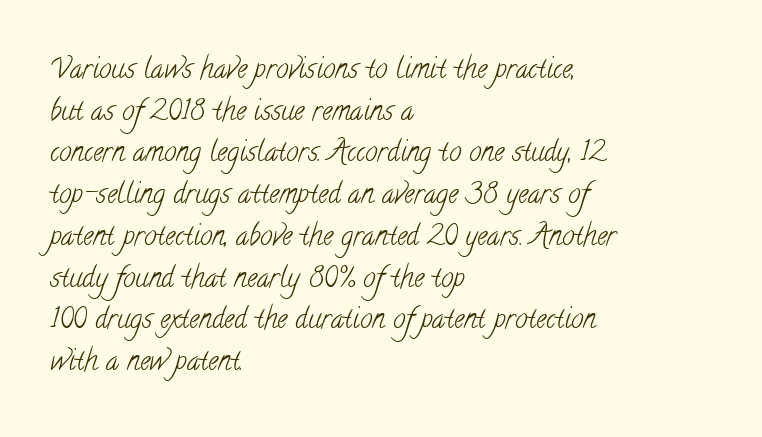
The image shows 28 px light, condensed type; set left-aligned, normal line spacing (1.49x), normal letter spacing, not underlined; low stroke contrast and a small x-height.
